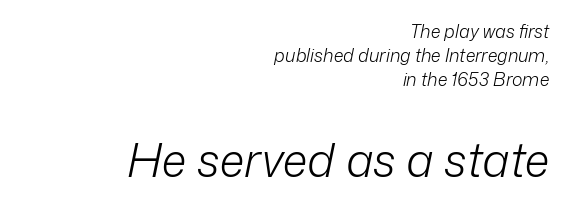
The image shows 46 px light type, italic (leaning right); set right-aligned, normal line spacing (1.32x), normal letter spacing, not underlined; the second (bottom) block is 2.56x larger; low stroke contrast and a medium x-height.
